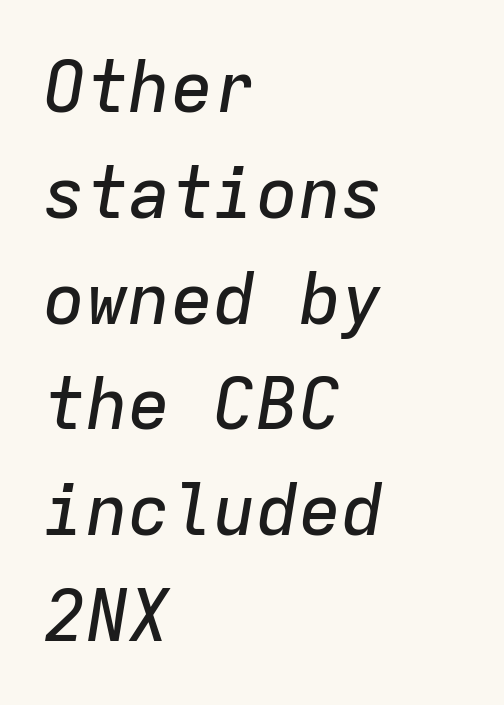
The image shows 71 px text type, italic (leaning right), monospaced; set left-aligned, normal line spacing (1.49x), normal letter spacing, not underlined; low stroke contrast and a medium x-height.
